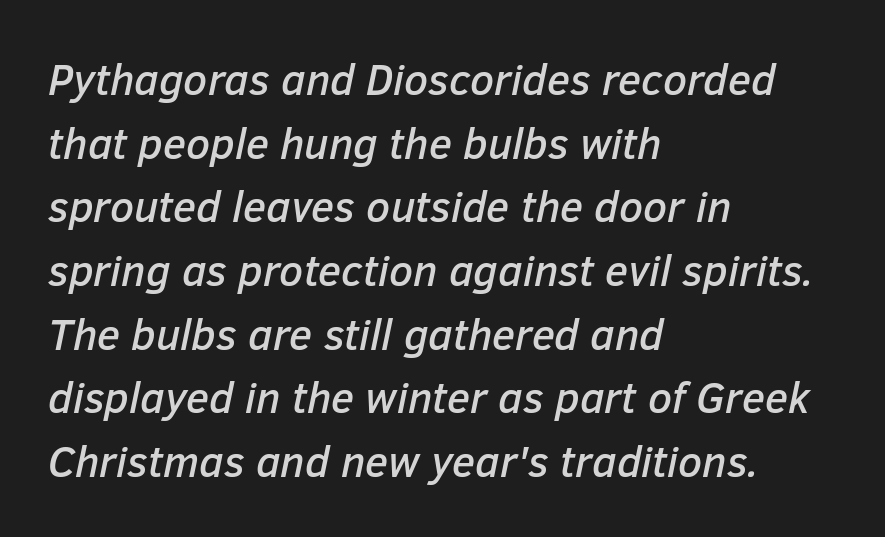
Q: Is the text italic (slanted)? A: Yes, it leans right by about 12 degrees.
Q: Is the text underlined? A: No.
Q: How is the paragraph aligned? A: Left-aligned.
Q: Is the spacing between letters normal or unusually wide? A: Normal.
Q: Is the spacing between lines tight, normal or loose? A: Normal.
Q: Width (condensed, normal, or wide)? A: Normal.
Q: Stroke contrast? A: Low.
Q: x-height? A: Medium.
Q: Monospaced? A: No.
